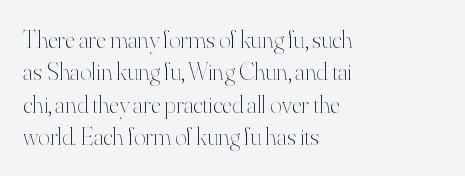
Q: Is the text bold? A: No.
Q: Is the text italic (slanted)? A: No, it is upright.
Q: Is the text underlined? A: No.
Q: How is the paragraph aligned? A: Left-aligned.
Q: Is the spacing between letters normal or unusually wide? A: Normal.
Q: Is the spacing between lines tight, normal or loose? A: Normal.
